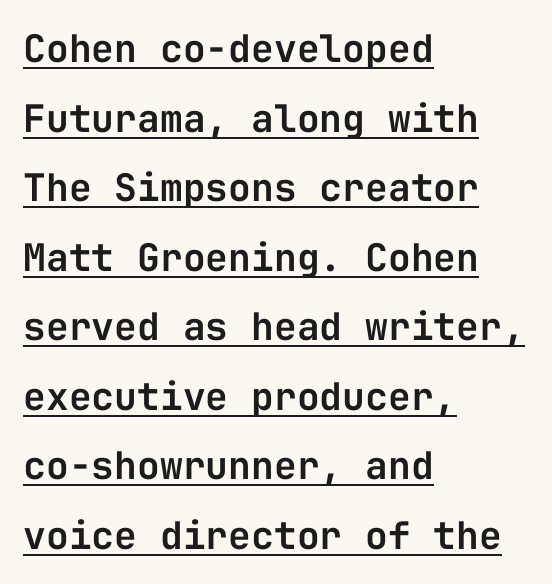
Each line starts at the same left margin while the right side varies. A typesetter would label this face a sans. What decoration does the sample have? An underline. Does extra space separate the letters? No, they use regular spacing. Think of a typewriter: that constant character pitch is what you see here. The axis of the letterforms is exactly vertical.
